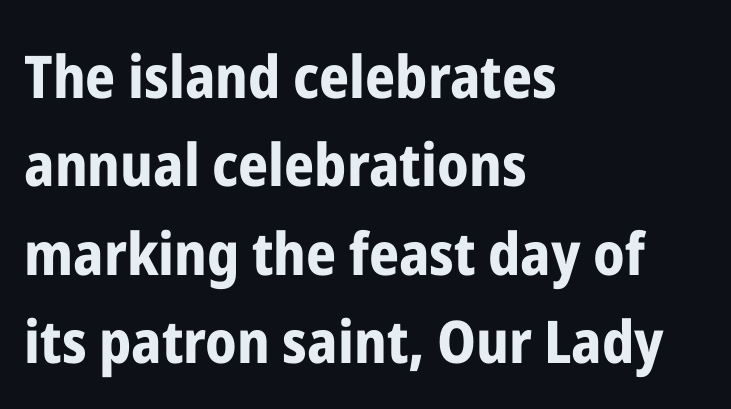
The image shows 59 px bold, condensed sans-serif type, upright; set left-aligned, normal line spacing (1.5x), normal letter spacing, not underlined; low stroke contrast and a medium x-height.
